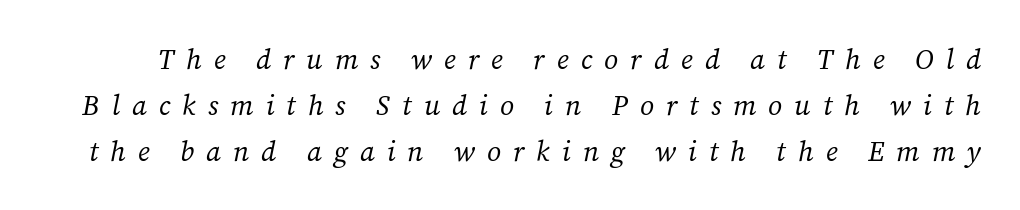
{"serif": "yes", "italic": "yes", "lean": "right", "slant_degrees": 12, "bold": "no", "weight": "regular", "width": "normal", "stroke_contrast": "medium", "x_height": "medium", "monospaced": "no", "underline": "no", "line_spacing": "normal", "line_spacing_ratio": 1.64, "letter_spacing": "wide", "letter_spacing_em": 0.43, "glyph_px": 28}
